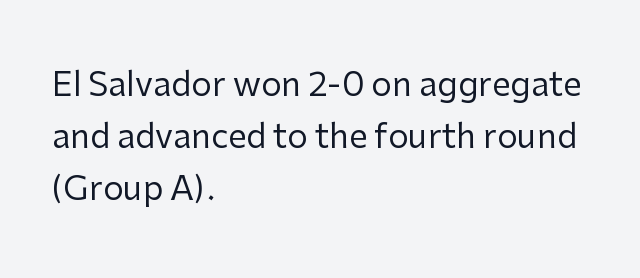
Q: Is the text bold? A: No.
Q: Is the text italic (slanted)? A: No, it is upright.
Q: Is the typeface a serif or a sans-serif typeface? A: Sans-serif.
Q: Is the text underlined? A: No.
Q: How is the paragraph aligned? A: Left-aligned.
Q: Is the spacing between letters normal or unusually wide? A: Normal.
Q: Is the spacing between lines tight, normal or loose? A: Normal.
Q: Width (condensed, normal, or wide)? A: Normal.
Q: Stroke contrast? A: Low.
Q: x-height? A: Medium.
Q: Monospaced? A: No.
